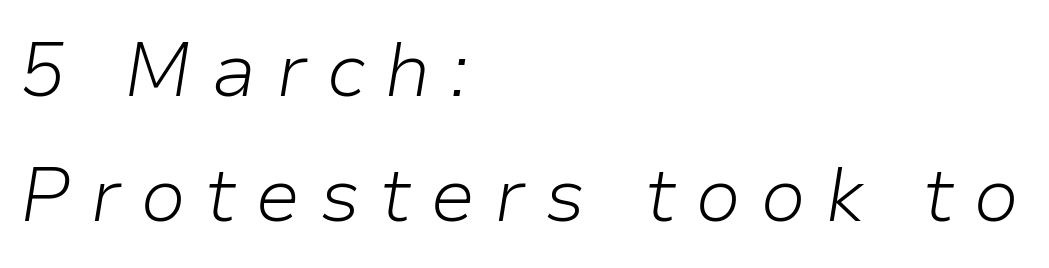
{"italic": "yes", "lean": "right", "slant_degrees": 9, "bold": "no", "weight": "light", "width": "normal", "stroke_contrast": "low", "x_height": "medium", "monospaced": "no", "underline": "no", "align": "left", "line_spacing": "normal", "line_spacing_ratio": 1.65, "letter_spacing": "wide", "letter_spacing_em": 0.25, "glyph_px": 76}
